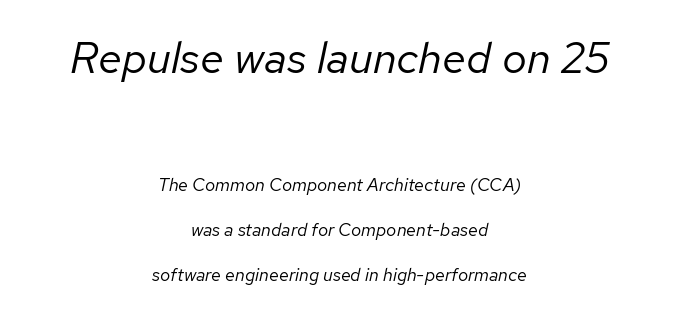
{"italic": "yes", "lean": "right", "slant_degrees": 12, "bold": "no", "weight": "regular", "width": "normal", "stroke_contrast": "low", "x_height": "medium", "monospaced": "no", "underline": "no", "align": "center", "line_spacing": "loose", "line_spacing_ratio": 2.48, "letter_spacing": "normal", "letter_spacing_em": 0.0, "larger_block": "first", "size_ratio": 2.44, "glyph_px": 44}
